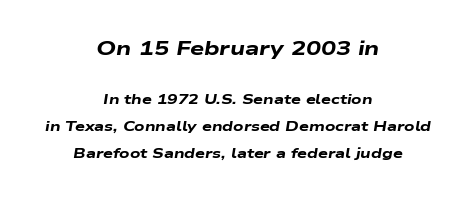
The image shows 20 px bold type, italic (leaning right); set centered, loose line spacing (1.94x), normal letter spacing, not underlined; the first (top) block is 1.43x larger.
